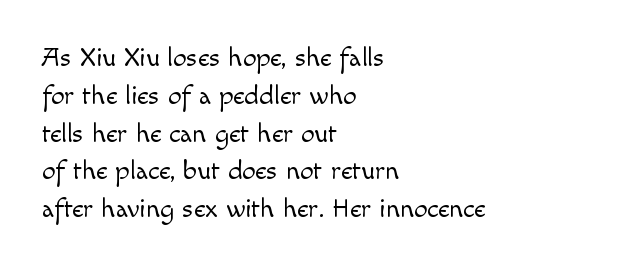
The image shows 27 px text type, upright; set left-aligned, normal line spacing (1.4x), normal letter spacing, not underlined.
